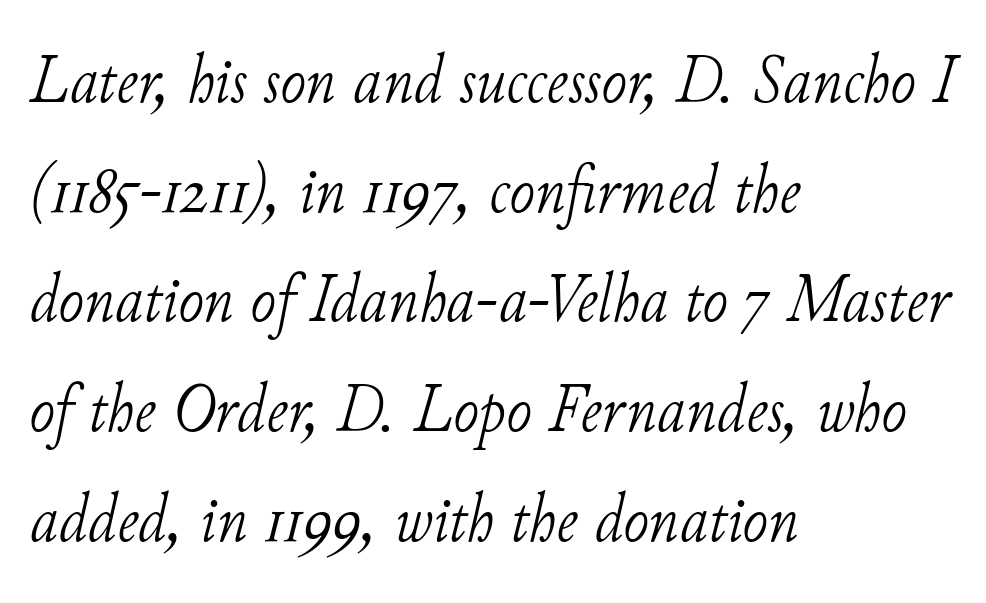
A typesetter would call this proportional, since set widths differ per character. Honestly, the letter spacing is just normal — you wouldn't notice it. These lines are composed in type with serifs. Looking at the ascenders, they clearly lean.
